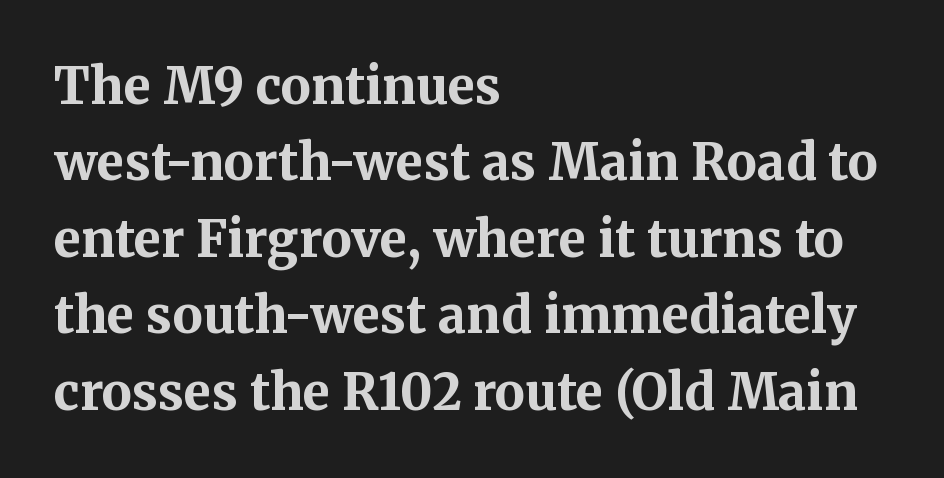
Q: Is the text bold? A: Yes.
Q: Is the text italic (slanted)? A: No, it is upright.
Q: Is the typeface a serif or a sans-serif typeface? A: Serif.
Q: Is the text underlined? A: No.
Q: How is the paragraph aligned? A: Left-aligned.
Q: Is the spacing between letters normal or unusually wide? A: Normal.
Q: Is the spacing between lines tight, normal or loose? A: Normal.
Q: Width (condensed, normal, or wide)? A: Normal.
Q: Stroke contrast? A: Medium.
Q: x-height? A: Medium.
Q: Monospaced? A: No.
